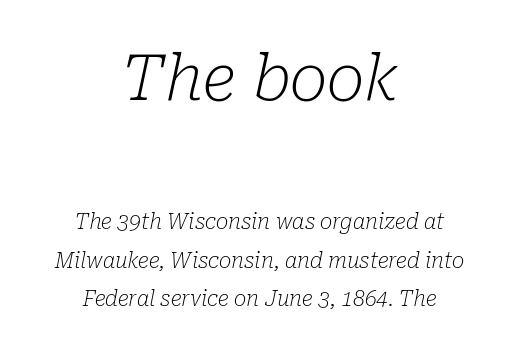
The image shows 64 px light serif type, italic (leaning right); set centered, line spacing 1.84x, normal letter spacing, not underlined; the first (top) block is 3.05x larger; low stroke contrast and a medium x-height.
